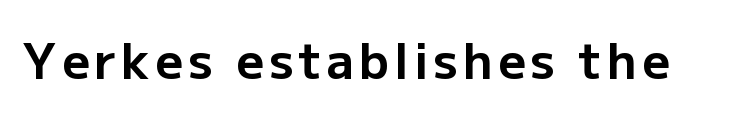
The image shows 48 px bold sans-serif type, upright; set not underlined; low stroke contrast and a medium x-height.
